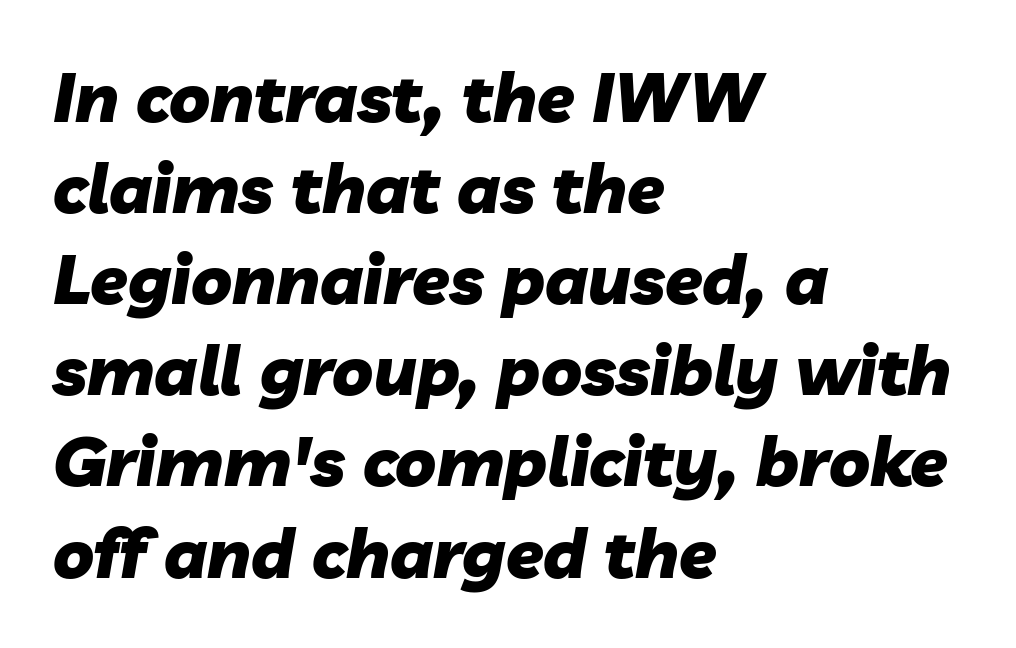
Q: Is the text bold? A: Yes.
Q: Is the text italic (slanted)? A: Yes, it leans right by about 10 degrees.
Q: Is the text underlined? A: No.
Q: How is the paragraph aligned? A: Left-aligned.
Q: Is the spacing between letters normal or unusually wide? A: Normal.
Q: Is the spacing between lines tight, normal or loose? A: Normal.
Q: Width (condensed, normal, or wide)? A: Normal.
Q: Stroke contrast? A: Low.
Q: x-height? A: Medium.
Q: Monospaced? A: No.
